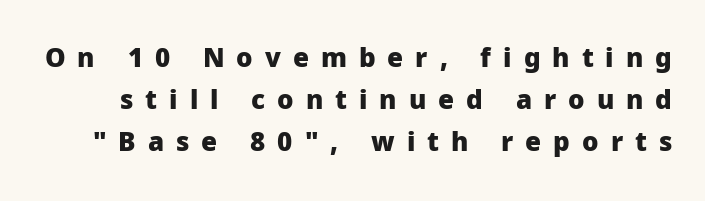
{"italic": "no", "bold": "yes", "underline": "no", "line_spacing": "normal", "line_spacing_ratio": 1.62, "letter_spacing": "wide", "letter_spacing_em": 0.46, "glyph_px": 26}
